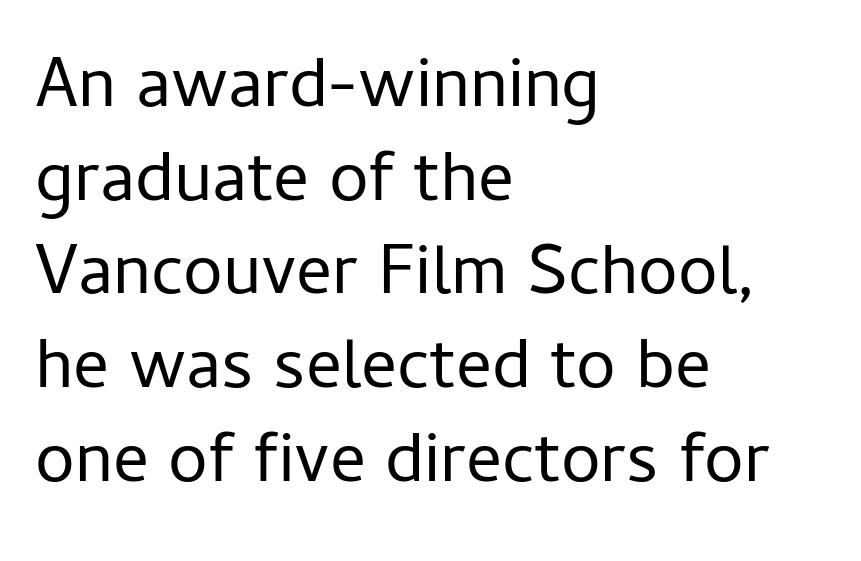
The image shows 71 px regular-weight sans-serif type, upright; set left-aligned, normal line spacing (1.32x), normal letter spacing, not underlined; low stroke contrast and a medium x-height.
